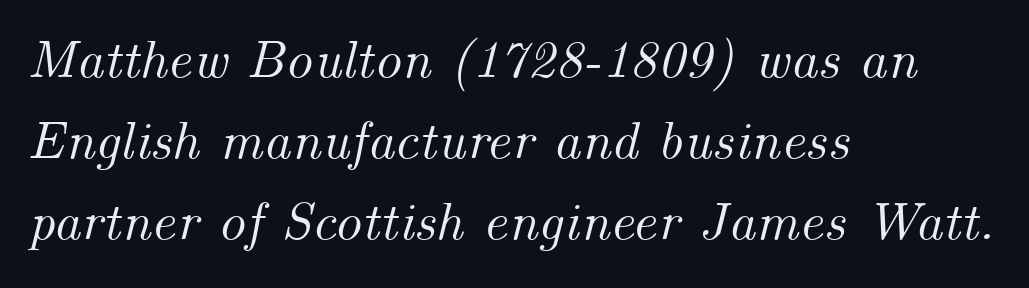
{"italic": "yes", "lean": "right", "slant_degrees": 14, "width": "normal", "stroke_contrast": "medium", "x_height": "small", "monospaced": "no", "underline": "no", "align": "left", "line_spacing": "normal", "line_spacing_ratio": 1.5, "letter_spacing": "normal", "letter_spacing_em": 0.0, "glyph_px": 54}
